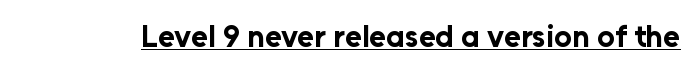
Unlike a traditional serif, this face leaves its strokes unadorned. The type sits square on the baseline with zero lean. What weight is shown? A full bold with thick strokes. You could not count columns in this text — the font is proportionally spaced. Check the space under the baseline: a stroke is drawn there. The letters sit at their default tracking, neither squeezed nor spread.
